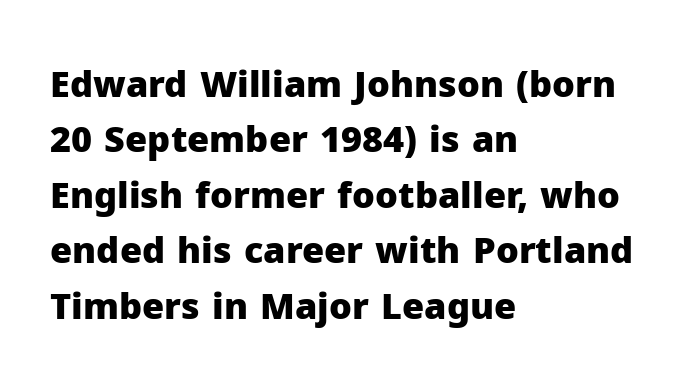
Q: Is the text bold? A: Yes.
Q: Is the text italic (slanted)? A: No, it is upright.
Q: Is the typeface a serif or a sans-serif typeface? A: Sans-serif.
Q: Is the text underlined? A: No.
Q: How is the paragraph aligned? A: Left-aligned.
Q: Is the spacing between letters normal or unusually wide? A: Normal.
Q: Is the spacing between lines tight, normal or loose? A: Normal.
Q: Width (condensed, normal, or wide)? A: Normal.
Q: Stroke contrast? A: Low.
Q: x-height? A: Medium.
Q: Monospaced? A: No.
